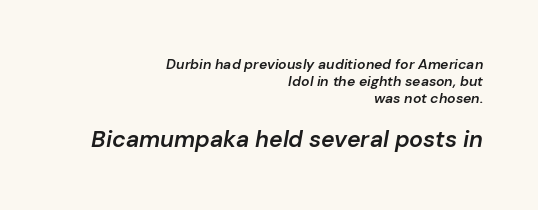
{"italic": "yes", "lean": "right", "slant_degrees": 10, "bold": "semi", "underline": "no", "align": "right", "line_spacing_ratio": 1.21, "letter_spacing": "normal", "letter_spacing_em": 0.0, "larger_block": "second", "size_ratio": 1.64, "glyph_px": 23}
